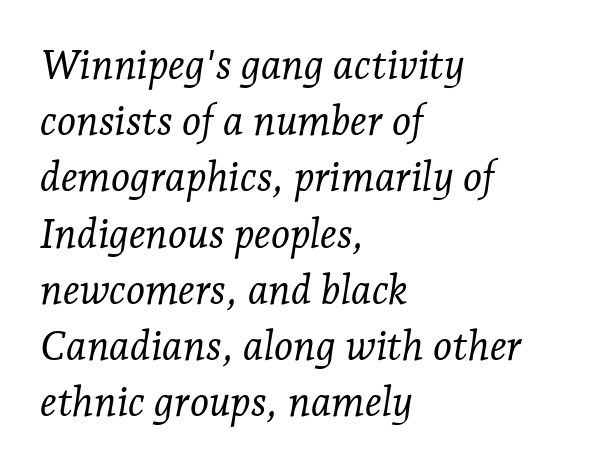
{"serif": "yes", "italic": "yes", "lean": "right", "slant_degrees": 7, "bold": "no", "weight": "light", "width": "normal", "stroke_contrast": "low", "x_height": "medium", "monospaced": "no", "underline": "no", "align": "left", "line_spacing": "normal", "line_spacing_ratio": 1.37, "letter_spacing": "normal", "letter_spacing_em": 0.0, "glyph_px": 41}
